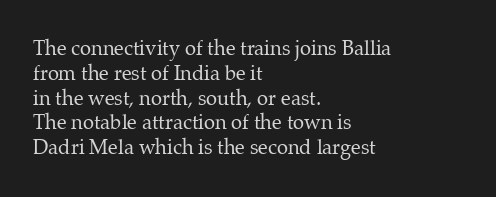
{"italic": "no", "bold": "no", "underline": "no", "align": "left", "line_spacing_ratio": 1.24, "letter_spacing": "normal", "letter_spacing_em": 0.0, "glyph_px": 20}
